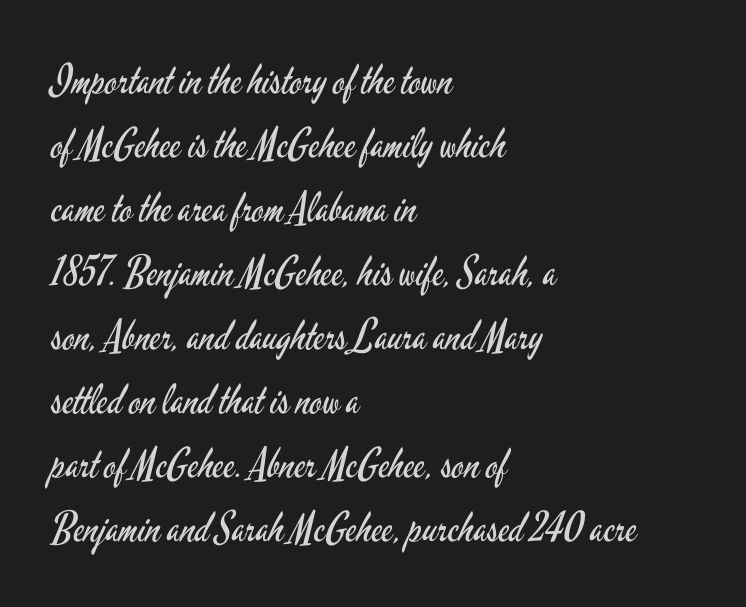
{"serif": "no", "bold": "no", "weight": "regular", "width": "condensed", "stroke_contrast": "low", "x_height": "small", "monospaced": "no", "underline": "no", "align": "left", "line_spacing": "normal", "line_spacing_ratio": 1.56, "letter_spacing": "normal", "letter_spacing_em": 0.0, "glyph_px": 41}
